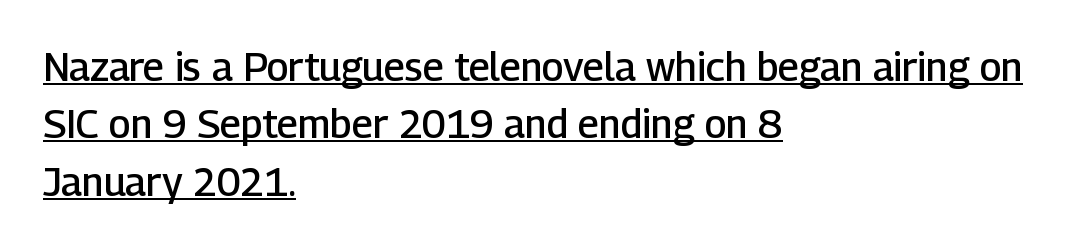
The face used here is proportionally spaced, like ordinary book or web type. This rendering employs a face without finishing strokes, i.e., a sans-serif. The line-height multiplier appears to be the usual default. This is the regular roman posture of the typeface. Students, observe the line beneath the letters — that is underlining.
